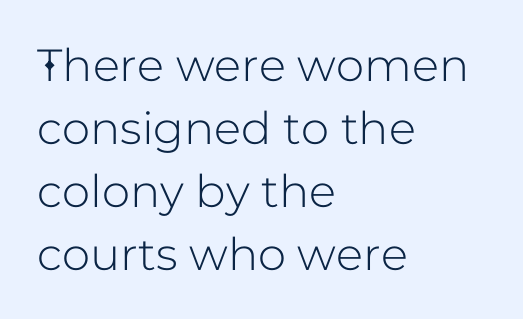
The image shows 45 px sans-serif type, upright; set left-aligned, normal line spacing (1.4x), normal letter spacing, not underlined; low stroke contrast and a medium x-height.
